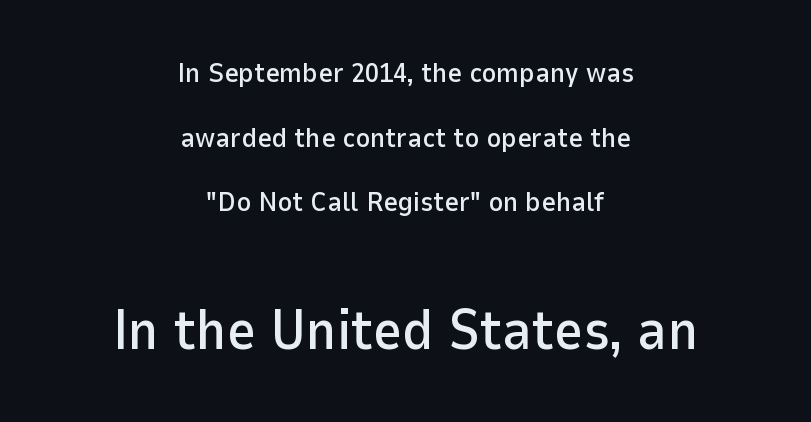
Q: Is the text italic (slanted)? A: No, it is upright.
Q: Is the typeface a serif or a sans-serif typeface? A: Sans-serif.
Q: Is the text underlined? A: No.
Q: How is the paragraph aligned? A: Centered.
Q: Is the spacing between letters normal or unusually wide? A: Normal.
Q: Is the spacing between lines tight, normal or loose? A: Loose.
Q: Which block of text is set in a larger size, the first (top) or the second (bottom)? A: The second (bottom) one.
Q: Width (condensed, normal, or wide)? A: Normal.
Q: Stroke contrast? A: Low.
Q: x-height? A: Medium.
Q: Monospaced? A: No.
